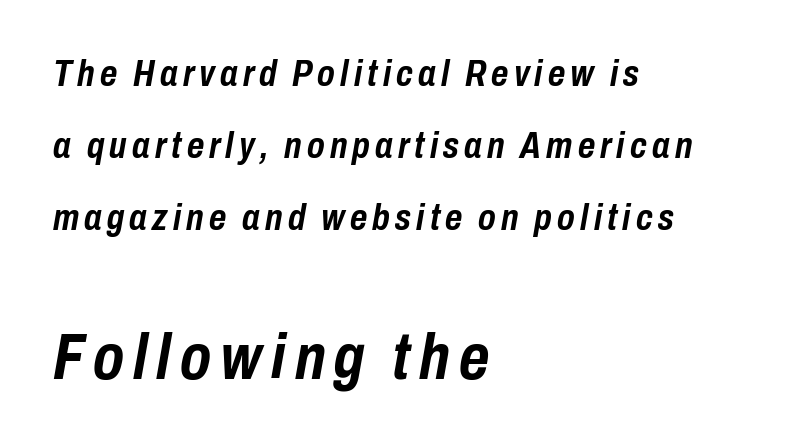
Q: Is the text bold? A: Yes.
Q: Is the text italic (slanted)? A: Yes, it leans right by about 10 degrees.
Q: Is the text underlined? A: No.
Q: How is the paragraph aligned? A: Left-aligned.
Q: Is the spacing between lines tight, normal or loose? A: Loose.
Q: Which block of text is set in a larger size, the first (top) or the second (bottom)? A: The second (bottom) one.
Q: Width (condensed, normal, or wide)? A: Condensed.
Q: Stroke contrast? A: Low.
Q: x-height? A: Medium.
Q: Monospaced? A: No.
